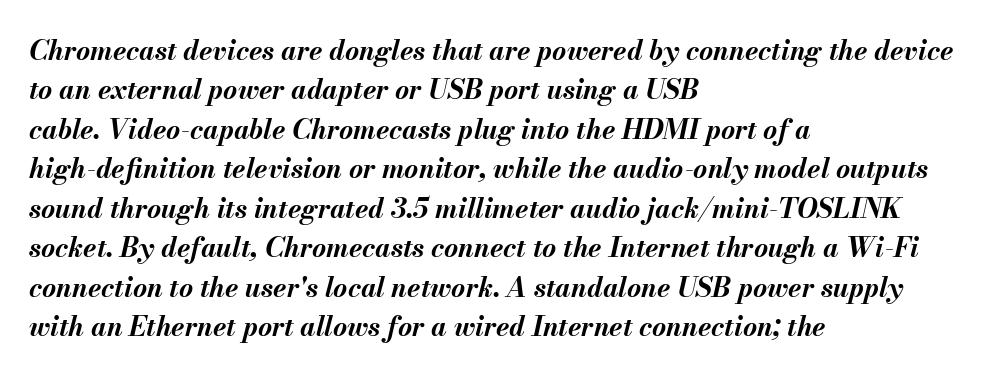
The passage shown is not underscored anywhere. The axis of the letterforms is tilted away from vertical. Between one letter and the next there's only the usual sliver of space. What weight is shown? A full bold with thick strokes. Typeset ragged right — the left edge is the straight one. Reading down the column, the eye jumps a familiar distance to each next line.
